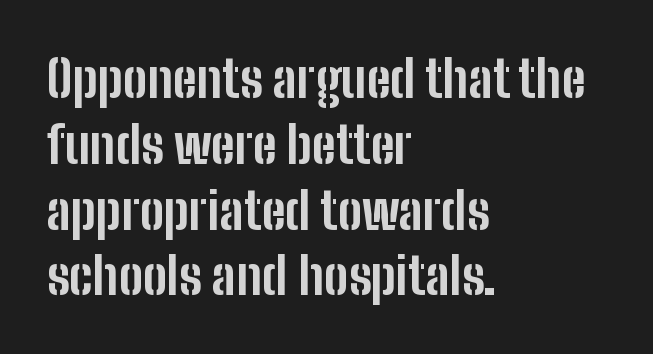
Quick note: underline off. Is the letter spacing exaggerated? No — it looks like the ordinary default. This sample has the flowing, uneven cadence of proportional lettering. One-word summary of the alignment: left. Grotesque or geometric, the face here clearly has no serifs. You'd pick this weight for a headline — it's a proper bold.
